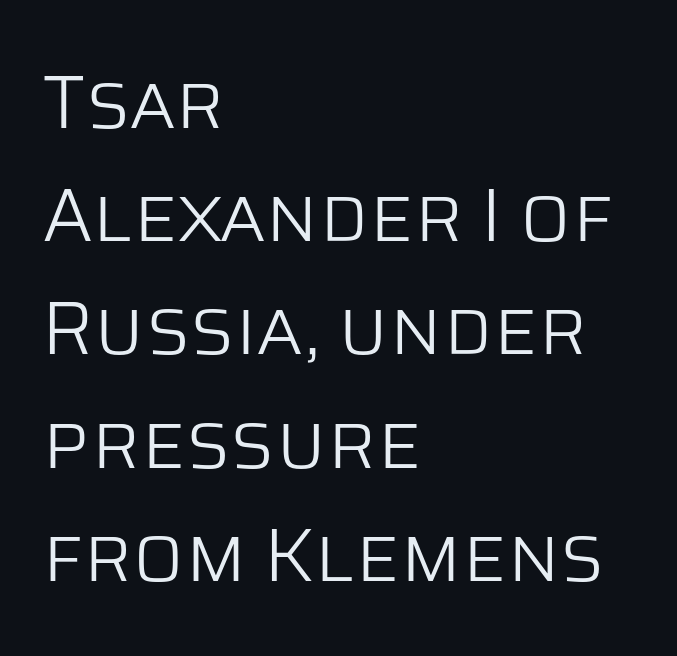
{"serif": "no", "italic": "no", "bold": "no", "weight": "light", "width": "normal", "stroke_contrast": "low", "x_height": "large", "monospaced": "no", "underline": "no", "align": "left", "line_spacing": "normal", "line_spacing_ratio": 1.51, "letter_spacing": "normal", "letter_spacing_em": 0.0, "glyph_px": 75}
